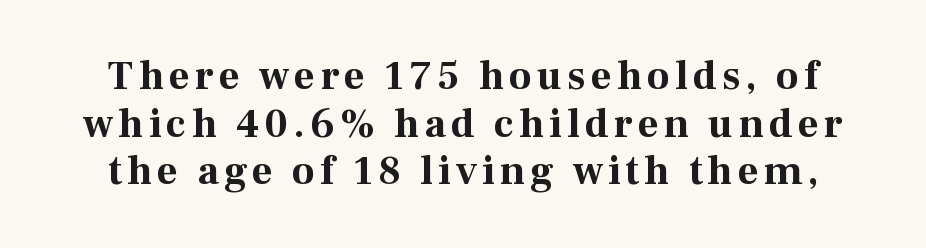
Glance below the letters and you will spot only blank space. This sample uses an upright cut, with every glyph sitting square on the baseline. Yep, those are serifs on the letters. Plenty of ink on the page — the face is bold. Here the designer chose a conventional face with non-uniform glyph widths.
